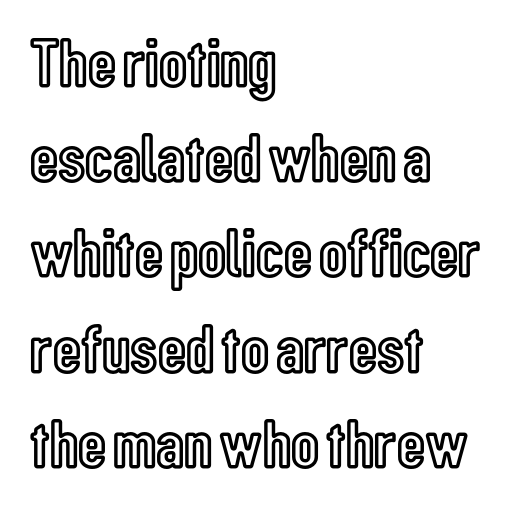
Proportional: the letters do not fall into vertical columns. Nothing unusual about the tracking: characters are spaced as the font intends. The letters stand straight up with perfectly vertical stems. Check the space under the baseline: it is left empty. Compared with a centered layout, this one pins lines to the left instead.
